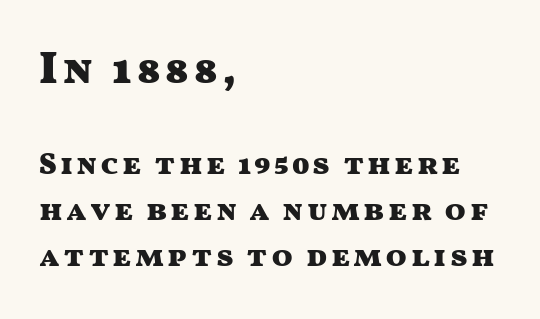
Normally led — the rows are evenly, conventionally spaced. If you squint, the top block still reads clearly — it's the larger of the two. Bare-footed words on every line. Which margin do the lines hug? The left one — the right edge is uneven.
